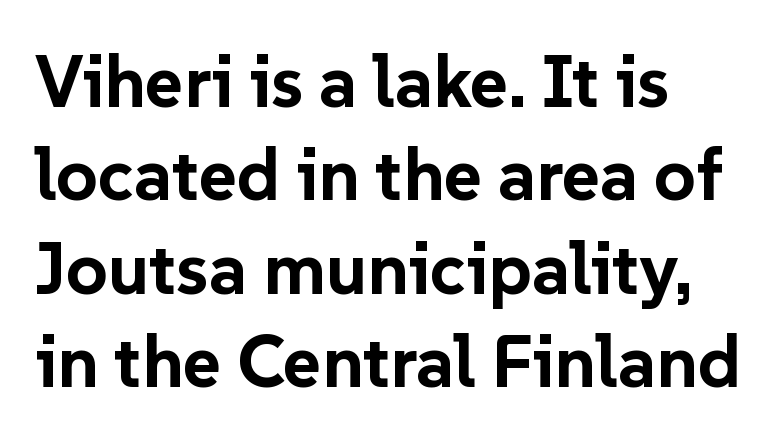
Rule under the text: the space is simply empty. Horizontal alignment here is leftward, the default for most running prose. Letter spacing: default. Regarding serifs, this sample does without them. Tall strokes in this sample are plumb rather than angled. Reading down the column, the eye jumps a familiar distance to each next line.
